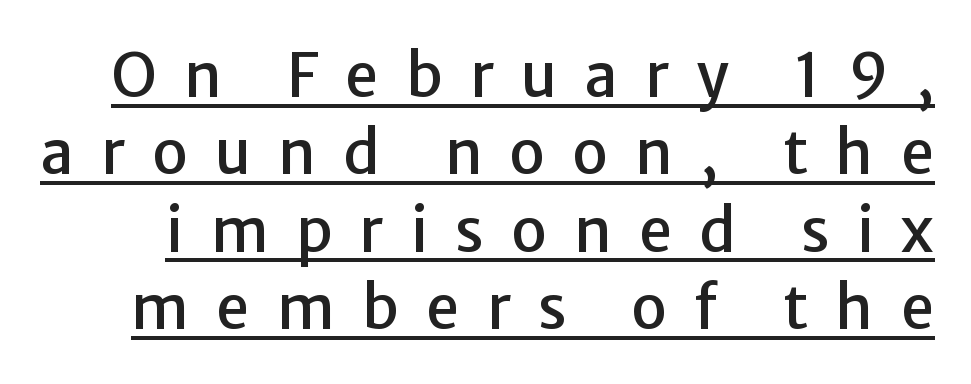
The image shows 60 px sans-serif type, upright; set normal line spacing (1.29x), unusually wide letter spacing (+0.45 em), underlined; low stroke contrast and a medium x-height.
